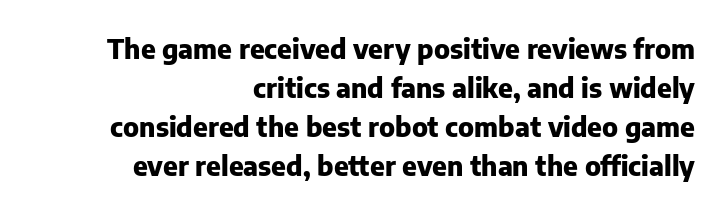
Q: Is the text bold? A: Yes.
Q: Is the text italic (slanted)? A: No, it is upright.
Q: Is the text underlined? A: No.
Q: How is the paragraph aligned? A: Right-aligned.
Q: Is the spacing between letters normal or unusually wide? A: Normal.
Q: Is the spacing between lines tight, normal or loose? A: Normal.
